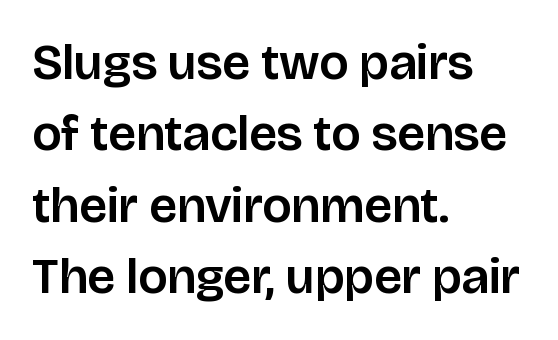
{"serif": "no", "italic": "no", "width": "normal", "stroke_contrast": "low", "x_height": "large", "monospaced": "no", "underline": "no", "align": "left", "line_spacing": "normal", "line_spacing_ratio": 1.43, "letter_spacing": "normal", "letter_spacing_em": 0.0, "glyph_px": 50}
